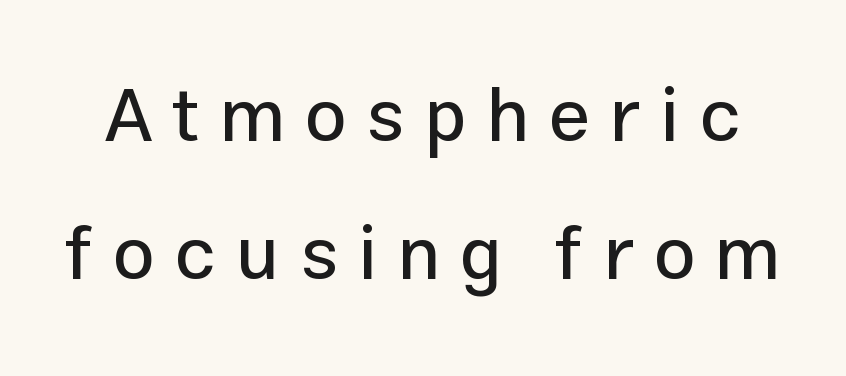
Q: Is the text italic (slanted)? A: No, it is upright.
Q: Is the typeface a serif or a sans-serif typeface? A: Sans-serif.
Q: Is the text underlined? A: No.
Q: Is the spacing between letters normal or unusually wide? A: Unusually wide.
Q: Width (condensed, normal, or wide)? A: Normal.
Q: Stroke contrast? A: Low.
Q: x-height? A: Medium.
Q: Monospaced? A: No.
